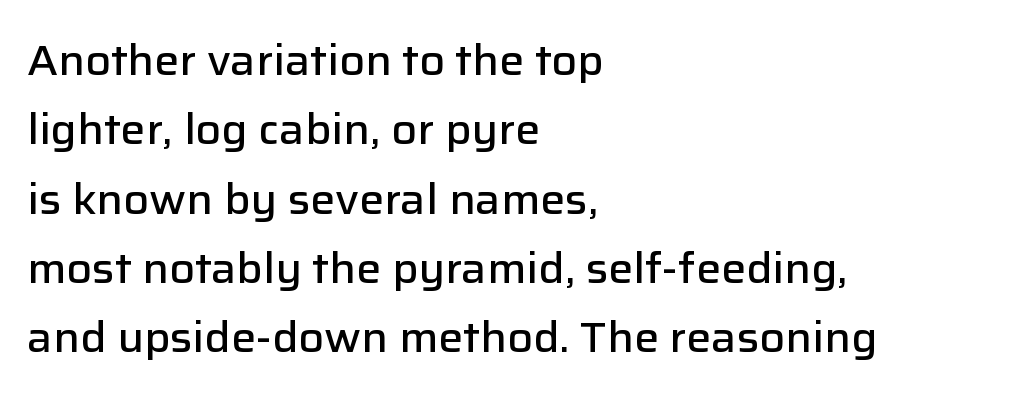
{"serif": "no", "italic": "no", "bold": "semi", "weight": "semibold", "width": "normal", "stroke_contrast": "low", "x_height": "medium", "monospaced": "no", "underline": "no", "align": "left", "line_spacing": "normal", "line_spacing_ratio": 1.65, "letter_spacing": "normal", "letter_spacing_em": 0.0, "glyph_px": 42}
